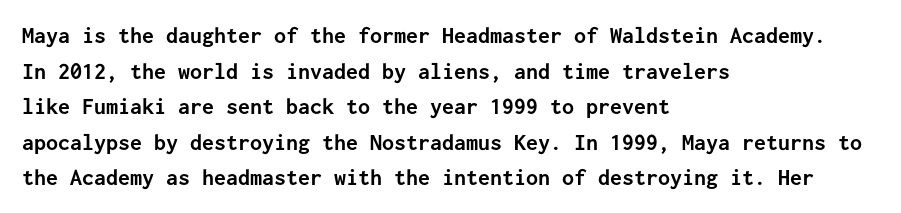
The image shows 24 px bold type, upright; set left-aligned, normal line spacing (1.48x), normal letter spacing, not underlined.
